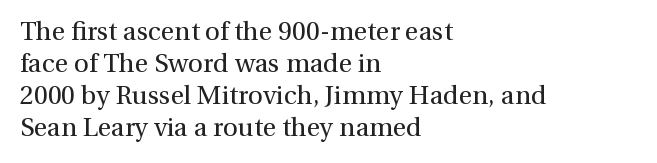
{"italic": "no", "bold": "no", "underline": "no", "align": "left", "line_spacing_ratio": 1.23, "letter_spacing": "normal", "letter_spacing_em": 0.0, "glyph_px": 26}
